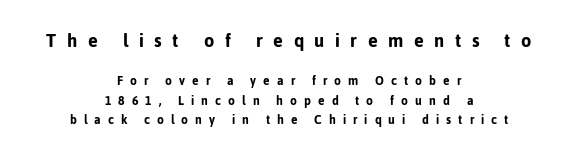
The image shows 21 px text type, upright; set centered, normal line spacing (1.4x), unusually wide letter spacing (+0.5 em), not underlined; the first (top) block is 1.5x larger.
